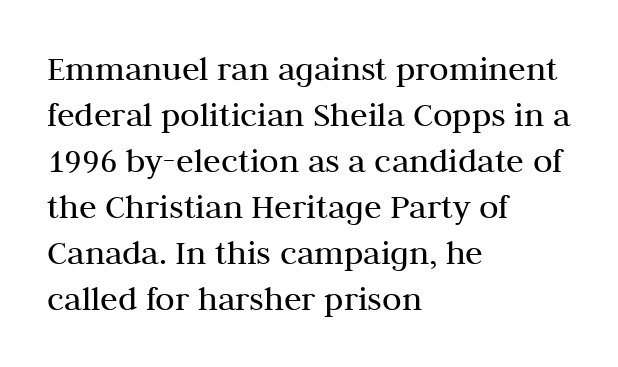
{"serif": "yes", "italic": "no", "bold": "no", "weight": "regular", "width": "normal", "stroke_contrast": "medium", "x_height": "medium", "monospaced": "no", "underline": "no", "align": "left", "line_spacing": "normal", "line_spacing_ratio": 1.28, "letter_spacing": "normal", "letter_spacing_em": 0.0, "glyph_px": 36}
